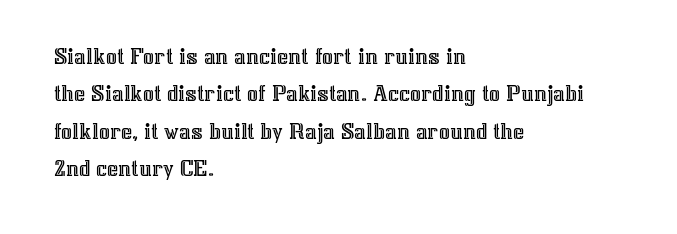
Quick note: interline space is typical. Ordinary non-slanted type is in use. The glyphs are unaccompanied by any horizontal stroke below them. The setting favours the left margin, as ordinary paragraphs usually do.
